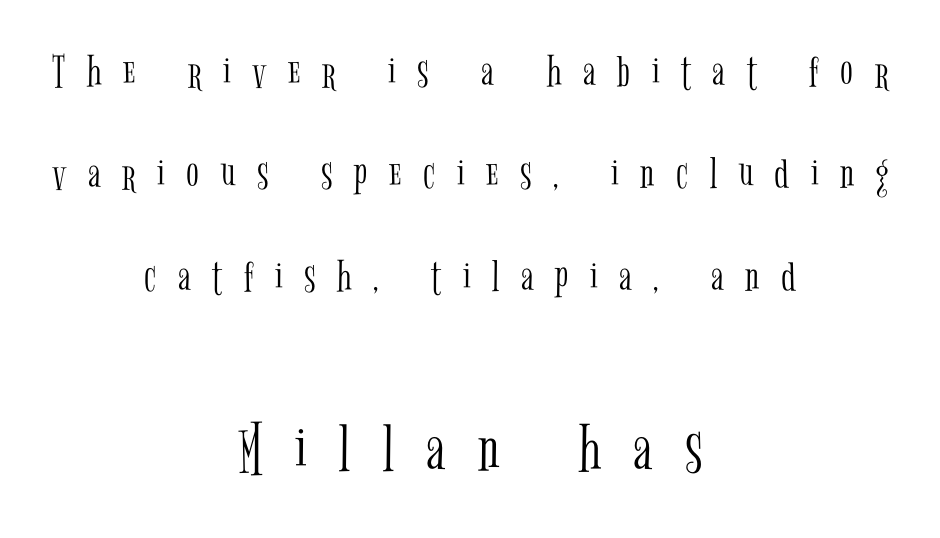
The image shows 71 px light, condensed serif type, upright; set centered, loose line spacing (2.18x), unusually wide letter spacing (+0.46 em), not underlined; the second (bottom) block is 1.51x larger; low stroke contrast and a medium x-height.
